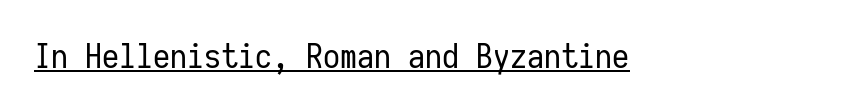
Vertical strokes here are truly vertical. Stroke terminals: plain, sans-serif. Do the characters align in a grid? Yes, the font is monospaced. Decoration check: the copy is underlined. The letterforms sit at book weight or below. Inter-character spacing is left at the font's built-in metrics.
